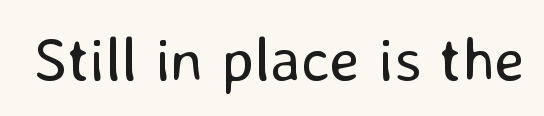
Q: Is the text bold? A: No.
Q: Is the text italic (slanted)? A: No, it is upright.
Q: Is the typeface a serif or a sans-serif typeface? A: Sans-serif.
Q: Is the text underlined? A: No.
Q: Is the spacing between letters normal or unusually wide? A: Normal.
Q: Width (condensed, normal, or wide)? A: Normal.
Q: Stroke contrast? A: Low.
Q: x-height? A: Medium.
Q: Monospaced? A: No.
